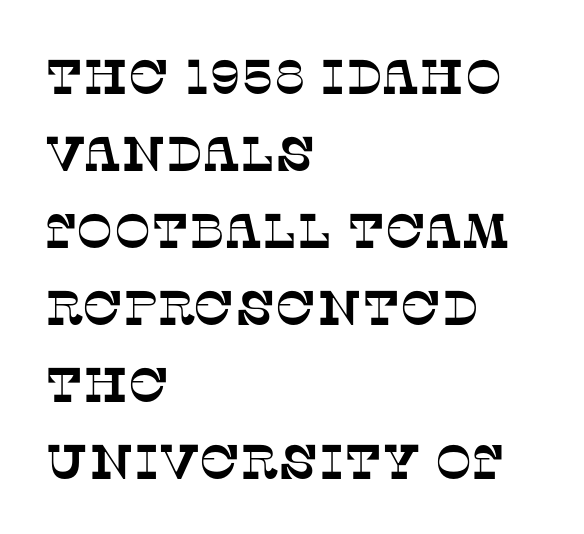
{"serif": "yes", "width": "normal", "stroke_contrast": "low", "x_height": "large", "monospaced": "no", "underline": "no", "align": "left", "line_spacing": "normal", "line_spacing_ratio": 1.57, "letter_spacing": "normal", "letter_spacing_em": 0.0, "glyph_px": 49}
